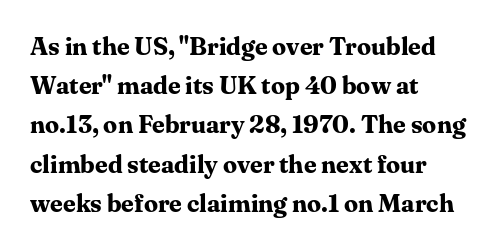
There is no visible air inserted between adjacent glyphs. This sample is left-justified, so line endings fall wherever the words run out. Normally led — the rows are evenly, conventionally spaced. The lettering holds an erect, upright posture throughout.
